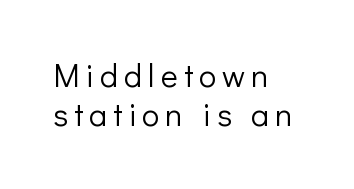
Q: Is the text bold? A: No.
Q: Is the text italic (slanted)? A: No, it is upright.
Q: Is the typeface a serif or a sans-serif typeface? A: Sans-serif.
Q: Is the text underlined? A: No.
Q: How is the paragraph aligned? A: Left-aligned.
Q: Width (condensed, normal, or wide)? A: Normal.
Q: Stroke contrast? A: Low.
Q: x-height? A: Medium.
Q: Monospaced? A: No.
